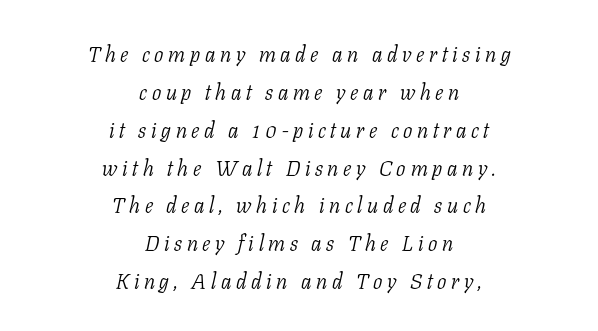
Q: Is the text bold? A: No.
Q: Is the text italic (slanted)? A: Yes, it leans right by about 11 degrees.
Q: Is the text underlined? A: No.
Q: How is the paragraph aligned? A: Centered.
Q: Is the spacing between letters normal or unusually wide? A: Unusually wide.
